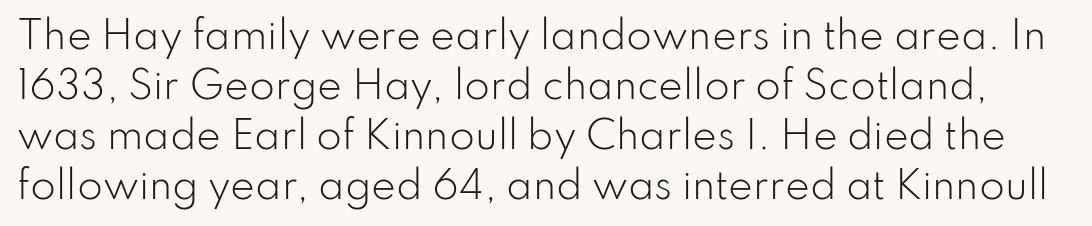
Q: Is the text bold? A: No.
Q: Is the text italic (slanted)? A: No, it is upright.
Q: Is the typeface a serif or a sans-serif typeface? A: Sans-serif.
Q: Is the text underlined? A: No.
Q: Is the spacing between letters normal or unusually wide? A: Normal.
Q: Is the spacing between lines tight, normal or loose? A: Normal.
Q: Width (condensed, normal, or wide)? A: Normal.
Q: Stroke contrast? A: Low.
Q: x-height? A: Small.
Q: Monospaced? A: No.
